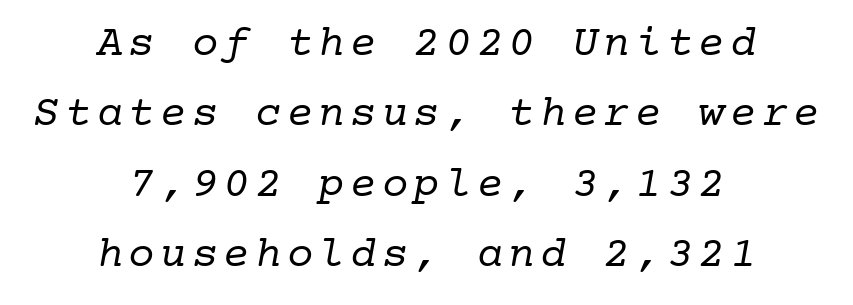
{"serif": "yes", "bold": "no", "weight": "regular", "width": "normal", "stroke_contrast": "low", "x_height": "medium", "monospaced": "yes", "underline": "no", "align": "center", "line_spacing": "normal", "line_spacing_ratio": 1.6, "glyph_px": 44}
